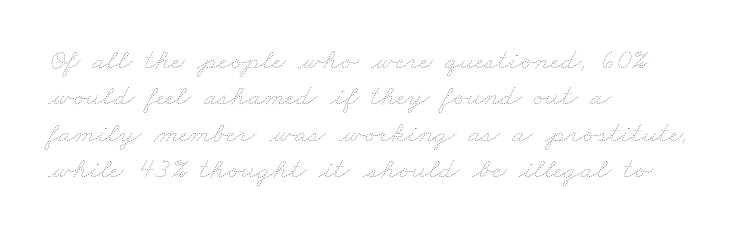
{"bold": "no", "weight": "thin", "width": "wide", "stroke_contrast": "low", "x_height": "small", "monospaced": "no", "underline": "no", "align": "left", "line_spacing_ratio": 1.21, "letter_spacing": "normal", "letter_spacing_em": 0.0, "glyph_px": 30}
